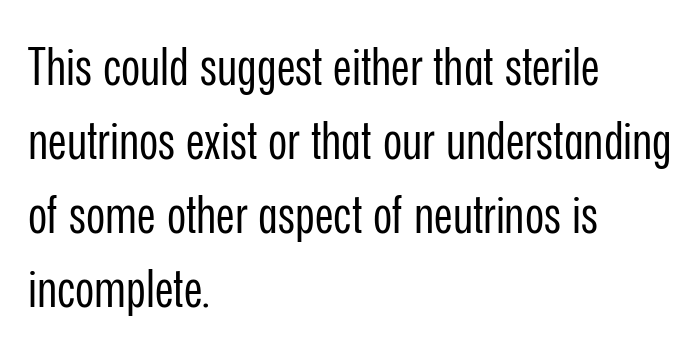
Q: Is the text bold? A: No.
Q: Is the text italic (slanted)? A: No, it is upright.
Q: Is the typeface a serif or a sans-serif typeface? A: Sans-serif.
Q: Is the text underlined? A: No.
Q: How is the paragraph aligned? A: Left-aligned.
Q: Is the spacing between letters normal or unusually wide? A: Normal.
Q: Is the spacing between lines tight, normal or loose? A: Normal.
Q: Width (condensed, normal, or wide)? A: Condensed.
Q: Stroke contrast? A: Low.
Q: x-height? A: Medium.
Q: Monospaced? A: No.
